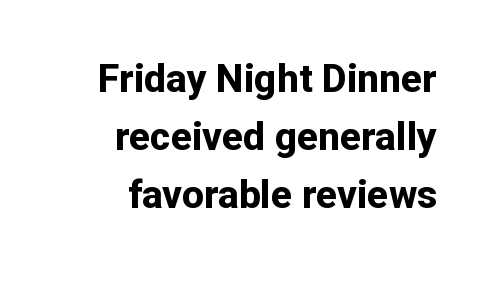
{"serif": "no", "italic": "no", "bold": "yes", "weight": "bold", "width": "normal", "stroke_contrast": "low", "x_height": "medium", "monospaced": "no", "underline": "no", "align": "right", "line_spacing": "normal", "line_spacing_ratio": 1.49, "letter_spacing": "normal", "letter_spacing_em": 0.0, "glyph_px": 39}
